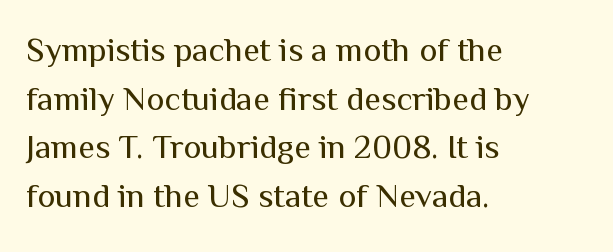
Normally led — the rows are evenly, conventionally spaced. Tall strokes in this sample are plumb rather than angled. The space beneath each line is pristine and unruled. Caption: standard tracking, unaltered. Horizontal alignment here is leftward, the default for most running prose. The face used here is proportionally spaced, like ordinary book or web type.
